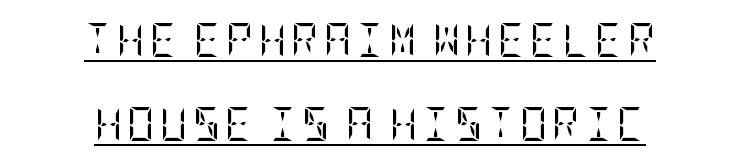
{"serif": "yes", "italic": "no", "bold": "no", "weight": "regular", "width": "condensed", "stroke_contrast": "low", "x_height": "large", "underline": "yes", "align": "center", "line_spacing": "loose", "line_spacing_ratio": 2.47, "glyph_px": 34}
